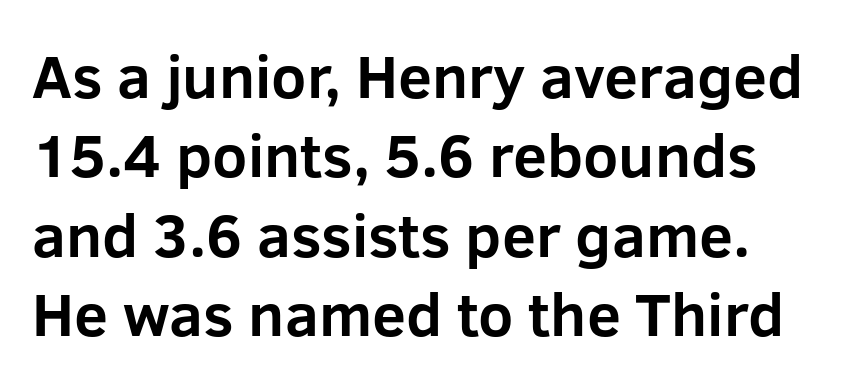
The image shows 61 px bold sans-serif type, upright; set left-aligned, normal line spacing (1.3x), normal letter spacing, not underlined; low stroke contrast and a medium x-height.
